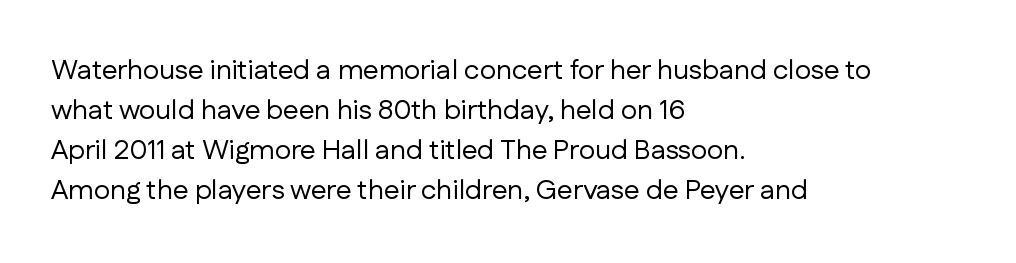
{"serif": "no", "italic": "no", "bold": "no", "weight": "regular", "width": "normal", "stroke_contrast": "low", "x_height": "medium", "monospaced": "no", "underline": "no", "align": "left", "line_spacing": "normal", "line_spacing_ratio": 1.43, "letter_spacing": "normal", "letter_spacing_em": 0.0, "glyph_px": 28}
